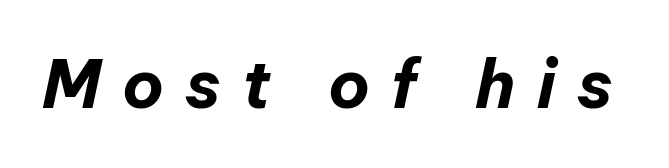
Q: Is the text bold? A: Yes.
Q: Is the text italic (slanted)? A: Yes, it leans right by about 12 degrees.
Q: Is the text underlined? A: No.
Q: Is the spacing between letters normal or unusually wide? A: Unusually wide.
Q: Width (condensed, normal, or wide)? A: Normal.
Q: Stroke contrast? A: Low.
Q: x-height? A: Medium.
Q: Monospaced? A: No.
